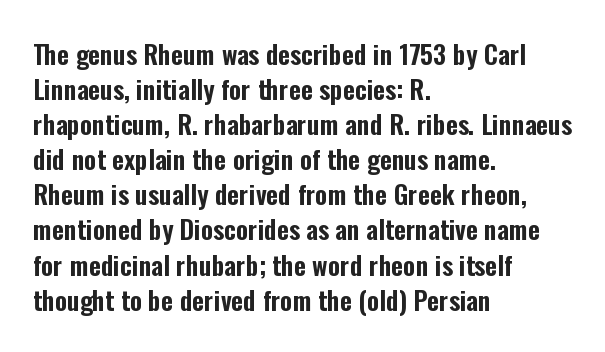
{"italic": "no", "underline": "no", "align": "left", "line_spacing": "normal", "line_spacing_ratio": 1.35, "letter_spacing": "normal", "letter_spacing_em": 0.0, "glyph_px": 26}
